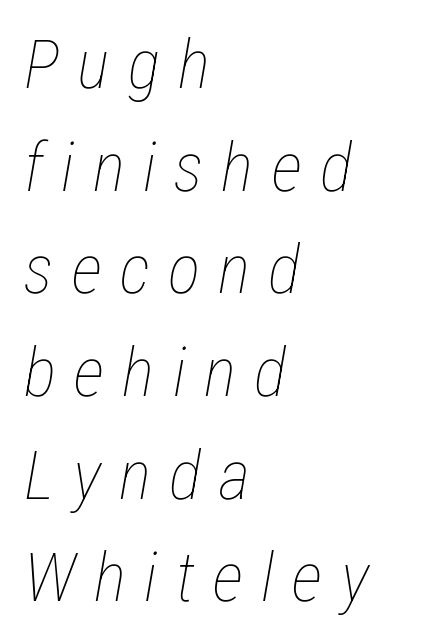
Q: Is the text bold? A: No.
Q: Is the text italic (slanted)? A: Yes, it leans right by about 12 degrees.
Q: Is the text underlined? A: No.
Q: How is the paragraph aligned? A: Left-aligned.
Q: Is the spacing between letters normal or unusually wide? A: Unusually wide.
Q: Is the spacing between lines tight, normal or loose? A: Normal.
Q: Width (condensed, normal, or wide)? A: Condensed.
Q: Stroke contrast? A: Low.
Q: x-height? A: Medium.
Q: Monospaced? A: No.
